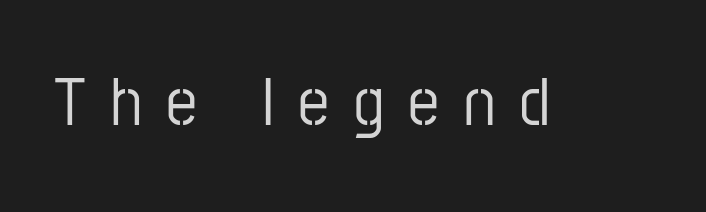
{"serif": "no", "italic": "no", "width": "condensed", "stroke_contrast": "low", "x_height": "medium", "monospaced": "no", "underline": "no", "letter_spacing": "wide", "letter_spacing_em": 0.36, "glyph_px": 69}
